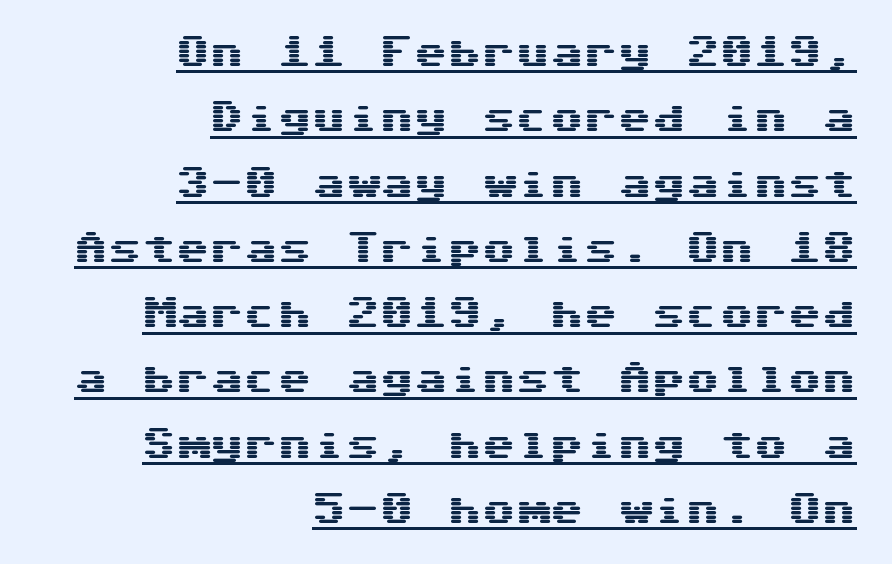
Q: Is the text italic (slanted)? A: No, it is upright.
Q: Is the typeface a serif or a sans-serif typeface? A: Sans-serif.
Q: Is the text underlined? A: Yes.
Q: How is the paragraph aligned? A: Right-aligned.
Q: Is the spacing between letters normal or unusually wide? A: Normal.
Q: Is the spacing between lines tight, normal or loose? A: Loose.
Q: Width (condensed, normal, or wide)? A: Wide.
Q: Stroke contrast? A: Medium.
Q: x-height? A: Medium.
Q: Monospaced? A: Yes.
